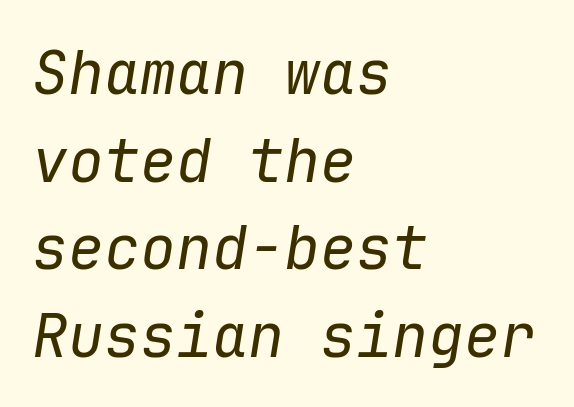
Q: Is the text bold? A: No.
Q: Is the text italic (slanted)? A: Yes, it leans right by about 9 degrees.
Q: Is the text underlined? A: No.
Q: How is the paragraph aligned? A: Left-aligned.
Q: Is the spacing between letters normal or unusually wide? A: Normal.
Q: Is the spacing between lines tight, normal or loose? A: Normal.
Q: Width (condensed, normal, or wide)? A: Normal.
Q: Stroke contrast? A: Low.
Q: x-height? A: Medium.
Q: Monospaced? A: Yes.
